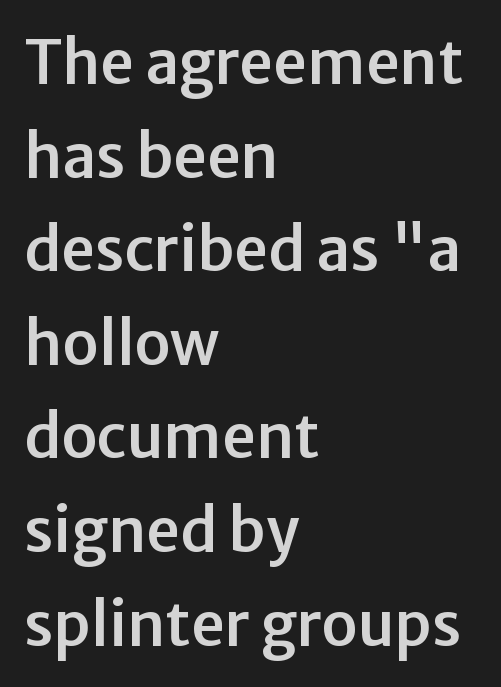
Q: Is the text italic (slanted)? A: No, it is upright.
Q: Is the typeface a serif or a sans-serif typeface? A: Sans-serif.
Q: Is the text underlined? A: No.
Q: How is the paragraph aligned? A: Left-aligned.
Q: Is the spacing between letters normal or unusually wide? A: Normal.
Q: Is the spacing between lines tight, normal or loose? A: Normal.
Q: Width (condensed, normal, or wide)? A: Normal.
Q: Stroke contrast? A: Low.
Q: x-height? A: Medium.
Q: Monospaced? A: No.
